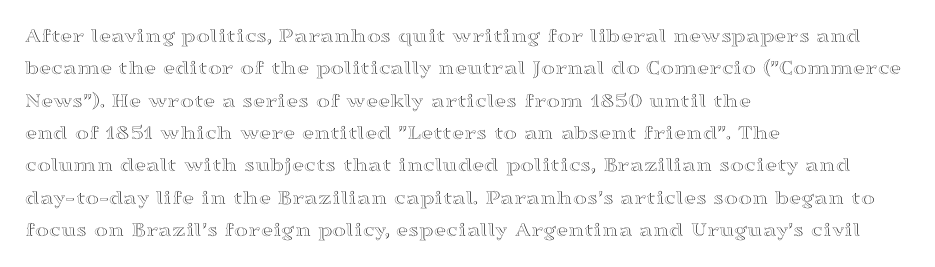
Q: Is the text italic (slanted)? A: No, it is upright.
Q: Is the text underlined? A: No.
Q: How is the paragraph aligned? A: Left-aligned.
Q: Is the spacing between letters normal or unusually wide? A: Normal.
Q: Is the spacing between lines tight, normal or loose? A: Normal.
